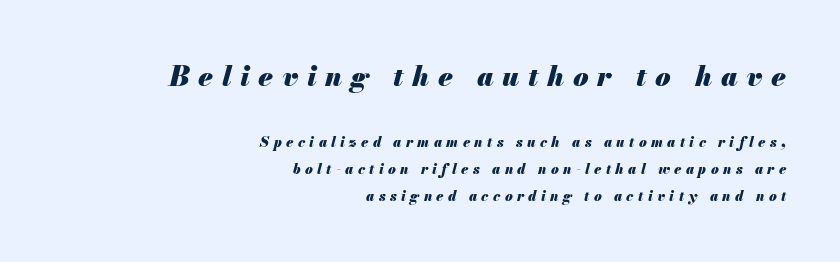
Q: Is the text bold? A: Yes.
Q: Is the text italic (slanted)? A: Yes, it leans right by about 13 degrees.
Q: Is the text underlined? A: No.
Q: How is the paragraph aligned? A: Right-aligned.
Q: Is the spacing between letters normal or unusually wide? A: Unusually wide.
Q: Is the spacing between lines tight, normal or loose? A: Loose.
Q: Which block of text is set in a larger size, the first (top) or the second (bottom)? A: The first (top) one.
Q: Width (condensed, normal, or wide)? A: Normal.
Q: Stroke contrast? A: Medium.
Q: x-height? A: Small.
Q: Monospaced? A: No.
